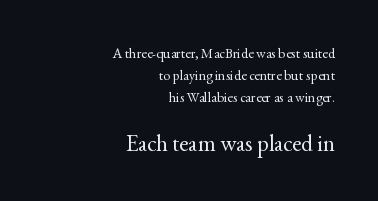
Q: Is the text bold? A: No.
Q: Is the text italic (slanted)? A: No, it is upright.
Q: Is the text underlined? A: No.
Q: How is the paragraph aligned? A: Right-aligned.
Q: Is the spacing between letters normal or unusually wide? A: Normal.
Q: Is the spacing between lines tight, normal or loose? A: Normal.
Q: Which block of text is set in a larger size, the first (top) or the second (bottom)? A: The second (bottom) one.
